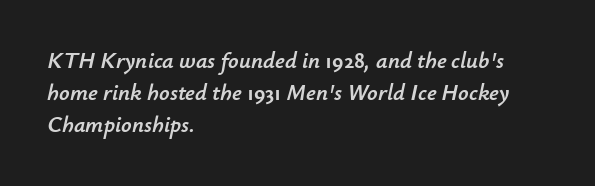
Q: Is the text italic (slanted)? A: Yes, it leans right by about 12 degrees.
Q: Is the text underlined? A: No.
Q: How is the paragraph aligned? A: Left-aligned.
Q: Is the spacing between letters normal or unusually wide? A: Normal.
Q: Is the spacing between lines tight, normal or loose? A: Normal.
